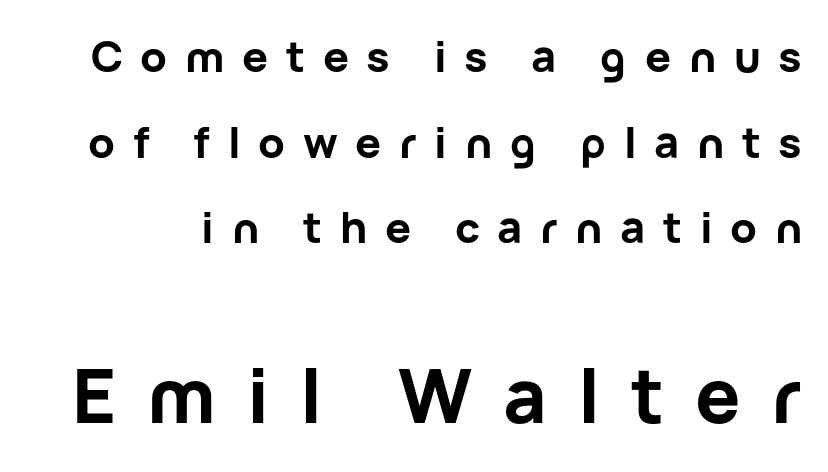
The image shows 75 px bold sans-serif type, upright; set loose line spacing (1.99x), unusually wide letter spacing (+0.41 em), not underlined; the second (bottom) block is 1.74x larger; low stroke contrast and a medium x-height.
